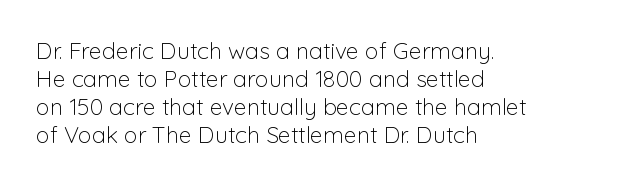
The image shows 23 px text type, upright; set left-aligned, line spacing 1.22x, normal letter spacing, not underlined.
